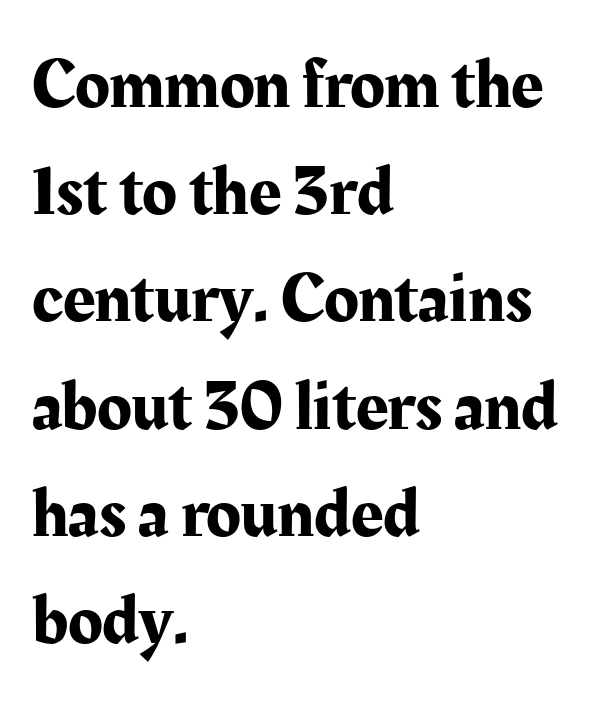
{"serif": "yes", "italic": "no", "width": "normal", "stroke_contrast": "medium", "x_height": "medium", "monospaced": "no", "underline": "no", "align": "left", "line_spacing": "normal", "line_spacing_ratio": 1.51, "letter_spacing": "normal", "letter_spacing_em": 0.0, "glyph_px": 71}
